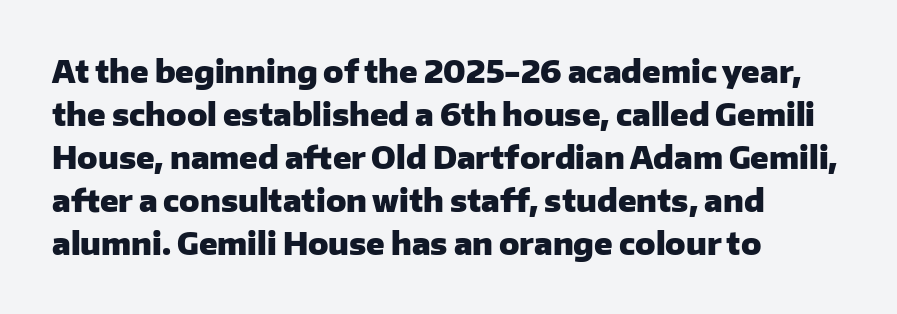
Q: Is the text bold? A: Yes.
Q: Is the text italic (slanted)? A: No, it is upright.
Q: Is the typeface a serif or a sans-serif typeface? A: Sans-serif.
Q: Is the text underlined? A: No.
Q: How is the paragraph aligned? A: Left-aligned.
Q: Is the spacing between letters normal or unusually wide? A: Normal.
Q: Is the spacing between lines tight, normal or loose? A: Normal.
Q: Width (condensed, normal, or wide)? A: Normal.
Q: Stroke contrast? A: Low.
Q: x-height? A: Medium.
Q: Monospaced? A: No.
